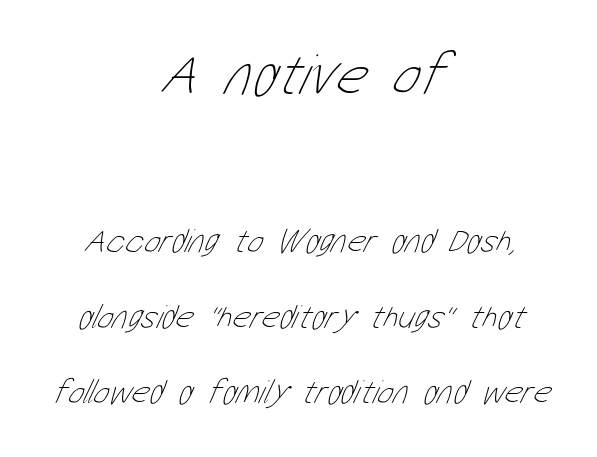
The image shows 59 px thin, condensed type; set centered, loose line spacing (2.22x), normal letter spacing, not underlined; the first (top) block is 1.74x larger; low stroke contrast and a medium x-height.
